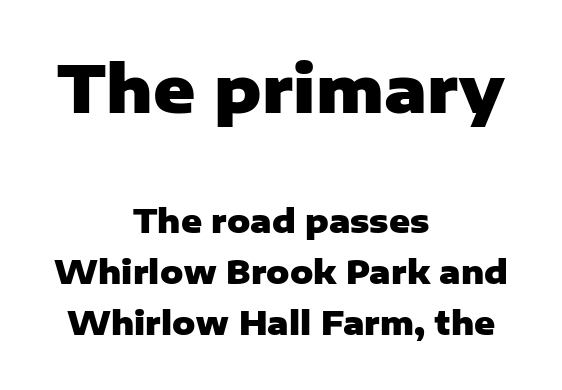
Is there any slant? The stems are plumb. Emphasis by weight is at full strength: bold. The strip under each line holds only bare page. Note the varied advance widths — an 'i' is clearly narrower than an 'm'. Alignment: centered.
